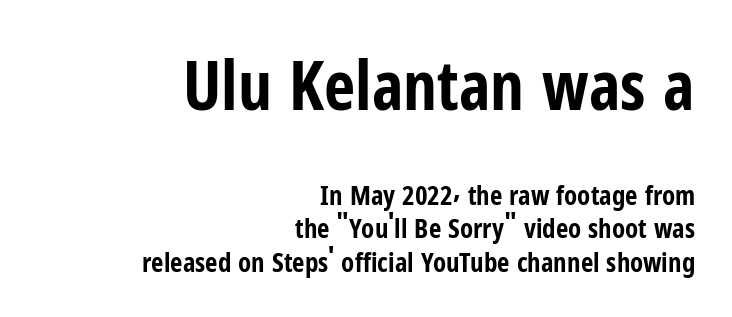
Nope, no serifs anywhere on these letters. Alignment: flush right. This is the regular roman posture of the typeface. The glyphs are unaccompanied by any horizontal stroke below them. These words are printed bold, with thick strokes throughout. Looks like regular typesetting: each glyph gets only the width it needs.
